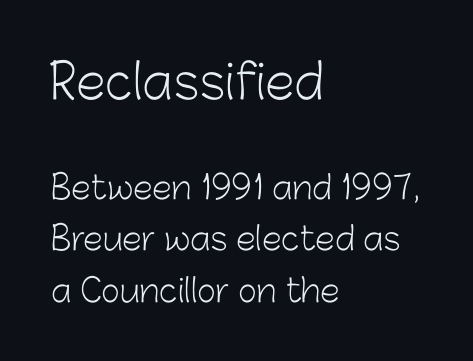
The image shows 48 px light sans-serif type, upright; set left-aligned, normal line spacing (1.61x), normal letter spacing, not underlined; the first (top) block is 1.5x larger; low stroke contrast and a medium x-height.
